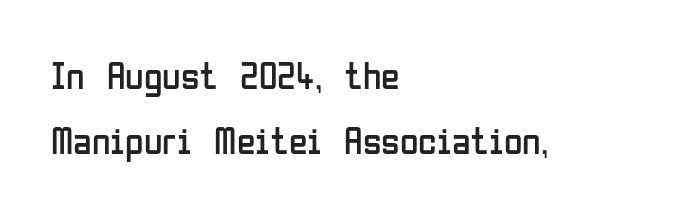
Ascenders rise straight up at ninety degrees. Unmarked baselines from the first word to the last. Examine the stroke ends and you'll find no serifs. This sample has the flowing, uneven cadence of proportional lettering. Visually the block forms a straight wall on the left and a jagged coastline on the right. Letters have the restrained weight of plain body copy at most.
